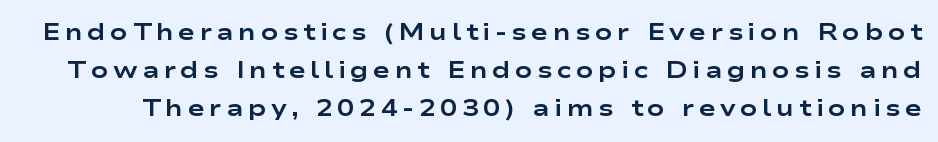
Compared with typical paragraphs, the rows here are spaced about the same. The lettering holds an erect, upright posture throughout. Just letters on the line, the space beneath them empty. Its strokes are broad and dark, the hallmark of bold type.
